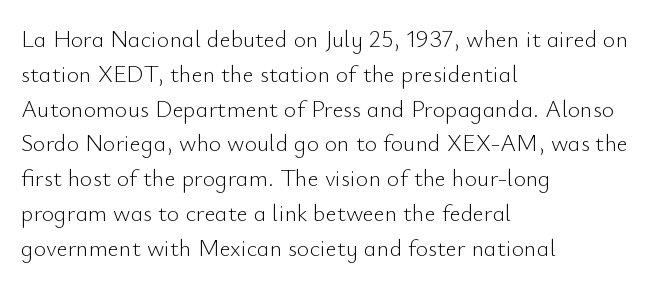
Q: Is the text bold? A: No.
Q: Is the text italic (slanted)? A: No, it is upright.
Q: Is the text underlined? A: No.
Q: How is the paragraph aligned? A: Left-aligned.
Q: Is the spacing between letters normal or unusually wide? A: Normal.
Q: Is the spacing between lines tight, normal or loose? A: Normal.
